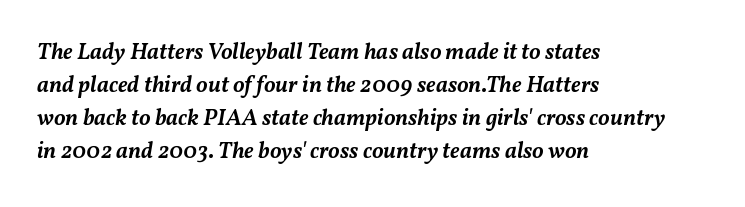
The characters look somewhat weighty, a semibold short of true bold. The letterforms sit shoulder to shoulder at normal distance. Underlining? Definitely not there. How would I describe the line gaps? Plain and ordinary.
